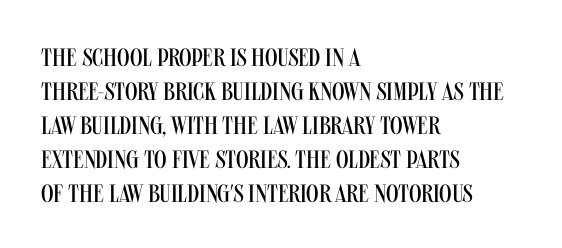
A normal amount of white space separates one row of letters from the next. Honestly, the letter spacing is just normal — you wouldn't notice it. The font's upright variant was chosen for this text. Is this a heavy cut? Hardly; it is regular or lighter. Caption: multi-line text, flush left, ragged right.
